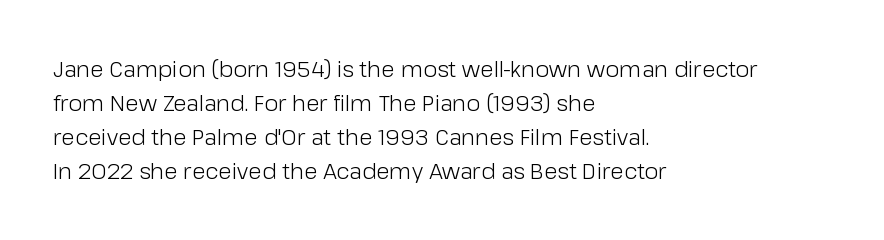
Q: Is the text bold? A: No.
Q: Is the text italic (slanted)? A: No, it is upright.
Q: Is the text underlined? A: No.
Q: How is the paragraph aligned? A: Left-aligned.
Q: Is the spacing between letters normal or unusually wide? A: Normal.
Q: Is the spacing between lines tight, normal or loose? A: Normal.
